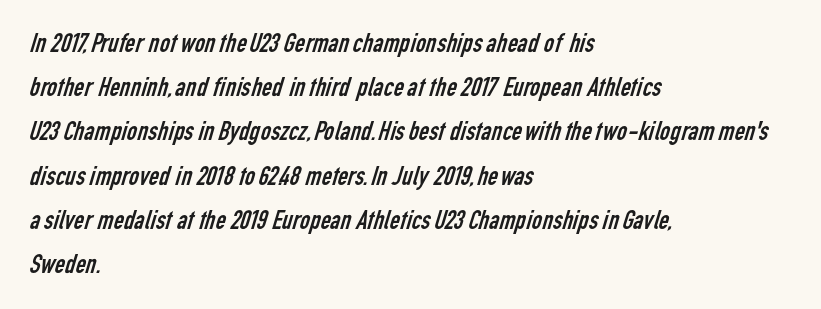
The image shows 28 px regular-weight, condensed sans-serif type; set left-aligned, normal line spacing (1.58x), normal letter spacing, not underlined; low stroke contrast and a medium x-height.
